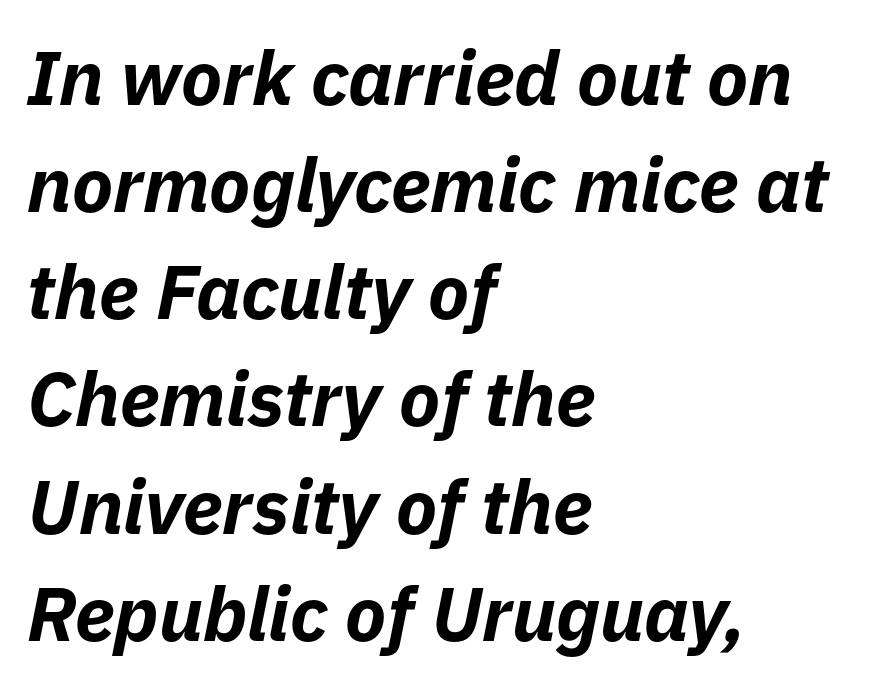
{"italic": "yes", "lean": "right", "slant_degrees": 11, "bold": "yes", "weight": "bold", "width": "normal", "stroke_contrast": "low", "x_height": "medium", "monospaced": "no", "underline": "no", "align": "left", "line_spacing": "normal", "line_spacing_ratio": 1.41, "letter_spacing": "normal", "letter_spacing_em": 0.0, "glyph_px": 76}
